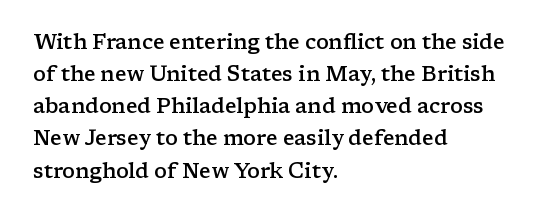
The image shows 21 px text type, upright; set left-aligned, normal line spacing (1.53x), normal letter spacing, not underlined.
